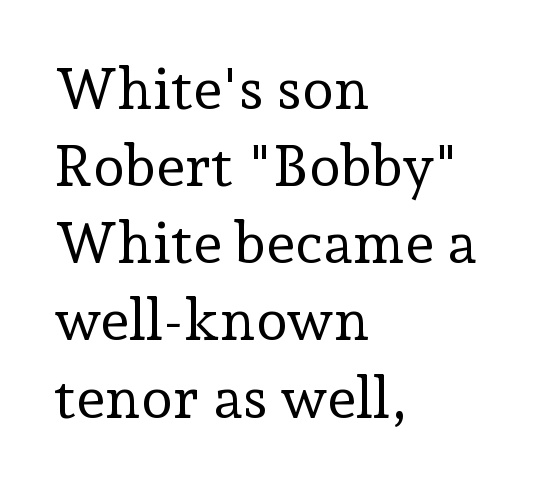
Looks like regular typesetting: each glyph gets only the width it needs. Every row of glyphs begins at an identical x-position on the left. The font sits on the lighter half of the weight spectrum, regular included. Tracking value appears to be zero — textbook default spacing. The typeface chosen for these lines features serifs. Leading matches the norm, producing a regular column.
